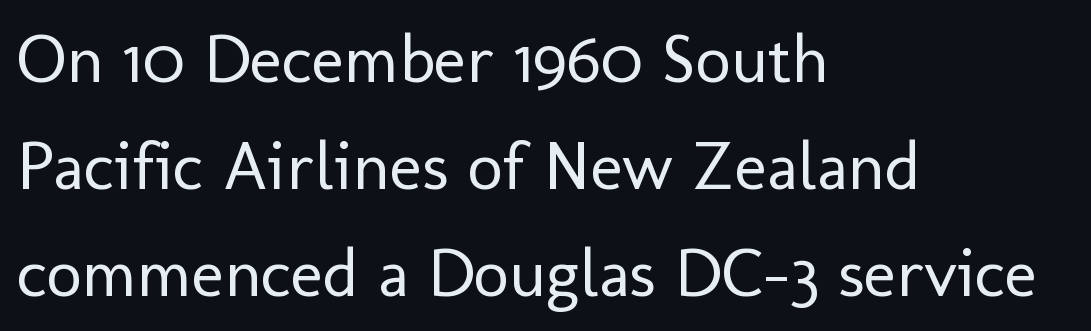
The image shows 69 px regular-weight sans-serif type, upright; set left-aligned, normal line spacing (1.55x), normal letter spacing, not underlined; low stroke contrast and a medium x-height.
